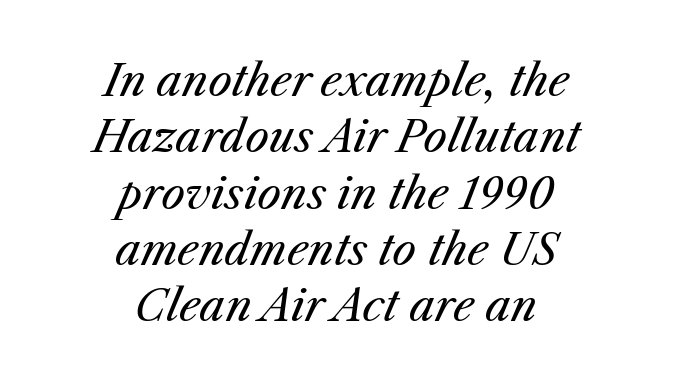
{"italic": "yes", "lean": "right", "slant_degrees": 25, "bold": "no", "weight": "regular", "width": "normal", "stroke_contrast": "medium", "x_height": "medium", "monospaced": "no", "underline": "no", "align": "center", "line_spacing": "normal", "line_spacing_ratio": 1.34, "letter_spacing": "normal", "letter_spacing_em": 0.0, "glyph_px": 42}
